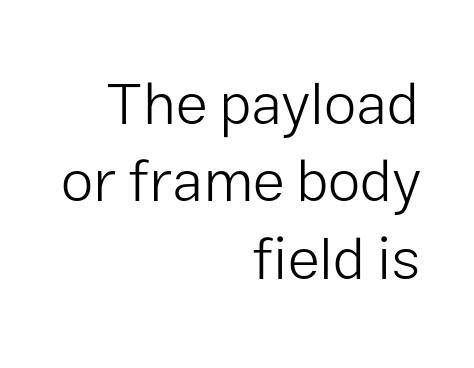
{"serif": "no", "italic": "no", "bold": "no", "weight": "light", "width": "normal", "stroke_contrast": "low", "x_height": "medium", "monospaced": "no", "underline": "no", "align": "right", "line_spacing": "normal", "line_spacing_ratio": 1.31, "letter_spacing": "normal", "letter_spacing_em": 0.0, "glyph_px": 59}
